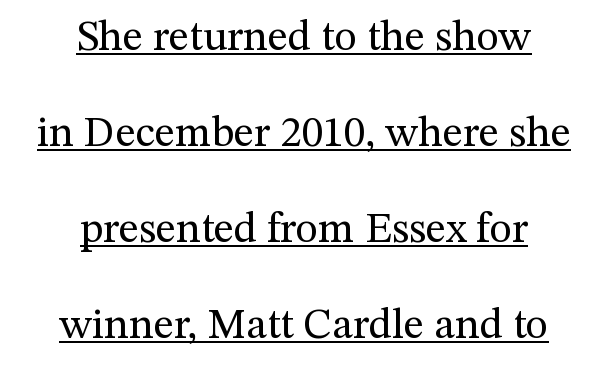
The image shows 43 px regular-weight serif type, upright; set centered, loose line spacing (2.23x), normal letter spacing, underlined; medium stroke contrast and a medium x-height.
